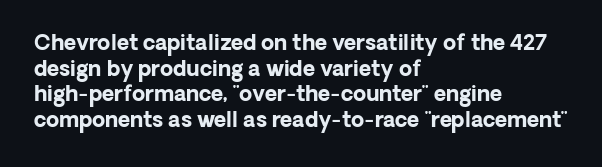
The image shows 21 px bold type, upright; set left-aligned, line spacing 1.22x, normal letter spacing, not underlined.
